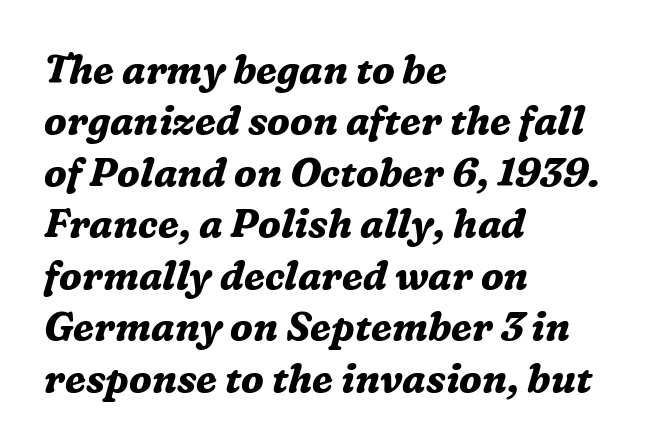
{"serif": "yes", "italic": "yes", "lean": "right", "slant_degrees": 16, "bold": "yes", "weight": "bold", "width": "normal", "stroke_contrast": "medium", "x_height": "medium", "monospaced": "no", "underline": "no", "align": "left", "line_spacing": "normal", "line_spacing_ratio": 1.32, "letter_spacing": "normal", "letter_spacing_em": 0.0, "glyph_px": 39}
